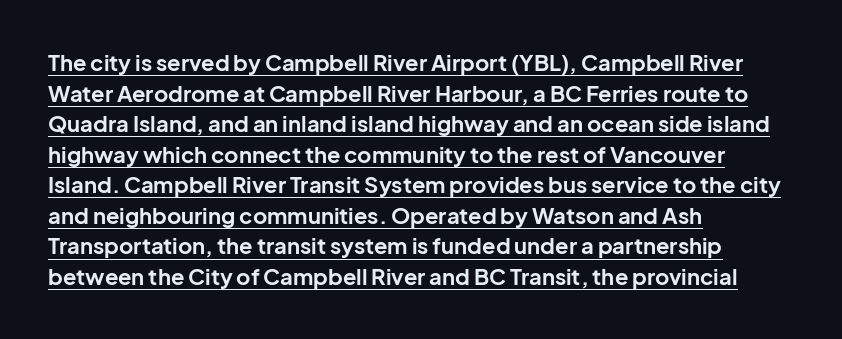
The image shows 22 px bold type, upright; set left-aligned, normal line spacing (1.39x), normal letter spacing, underlined.
